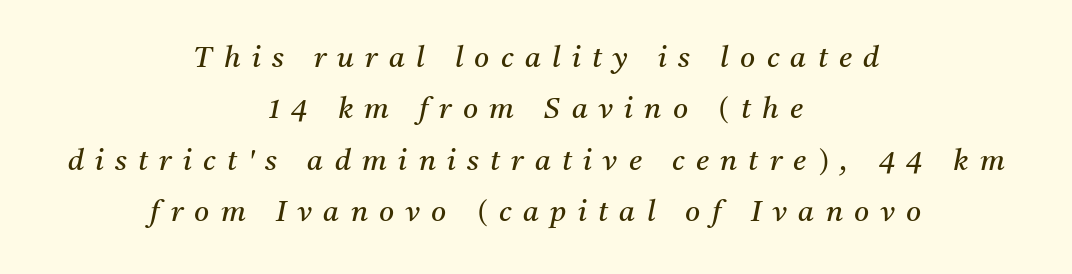
The image shows 29 px regular-weight serif type, italic (leaning right); set centered, line spacing 1.77x, unusually wide letter spacing (+0.39 em), not underlined; medium stroke contrast and a medium x-height.
